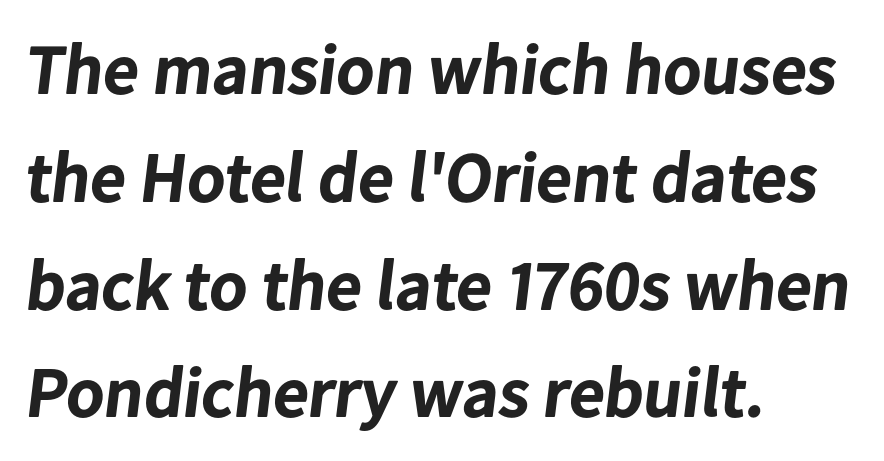
Q: Is the text bold? A: Yes.
Q: Is the typeface a serif or a sans-serif typeface? A: Sans-serif.
Q: Is the text underlined? A: No.
Q: How is the paragraph aligned? A: Left-aligned.
Q: Is the spacing between letters normal or unusually wide? A: Normal.
Q: Is the spacing between lines tight, normal or loose? A: Normal.
Q: Width (condensed, normal, or wide)? A: Normal.
Q: Stroke contrast? A: Low.
Q: x-height? A: Medium.
Q: Monospaced? A: No.
